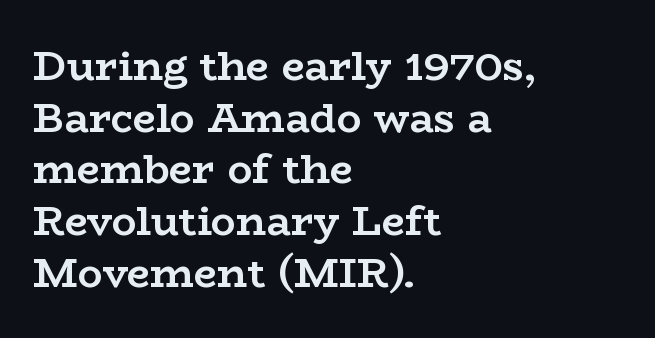
The image shows 41 px semibold, wide serif type, upright; set left-aligned, normal line spacing (1.26x), normal letter spacing, not underlined; low stroke contrast and a medium x-height.
